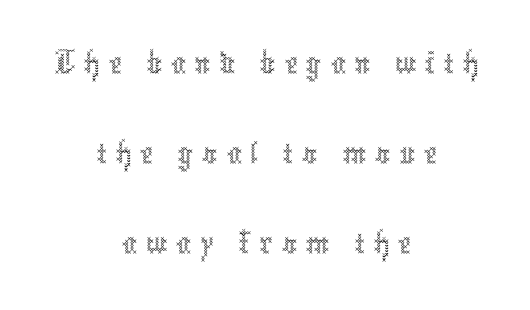
Is the block centered? Yes — each line is placed symmetrically about the middle. The letters advance in unequal steps, a hallmark of proportional type. The weight would be labelled regular, book, light, or lighter still. The specimen reads as upright at a glance. Has an underline been added? It has not.
